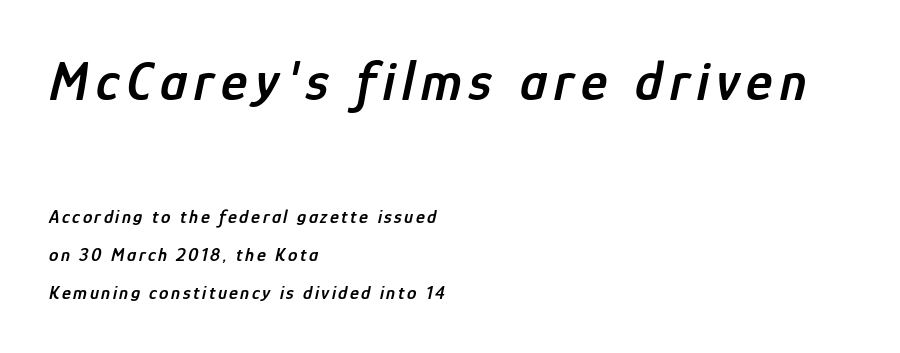
Q: Is the text bold? A: Semi-bold.
Q: Is the text italic (slanted)? A: Yes, it leans right by about 12 degrees.
Q: Is the text underlined? A: No.
Q: How is the paragraph aligned? A: Left-aligned.
Q: Is the spacing between lines tight, normal or loose? A: Loose.
Q: Which block of text is set in a larger size, the first (top) or the second (bottom)? A: The first (top) one.
Q: Width (condensed, normal, or wide)? A: Condensed.
Q: Stroke contrast? A: Low.
Q: x-height? A: Medium.
Q: Monospaced? A: No.
